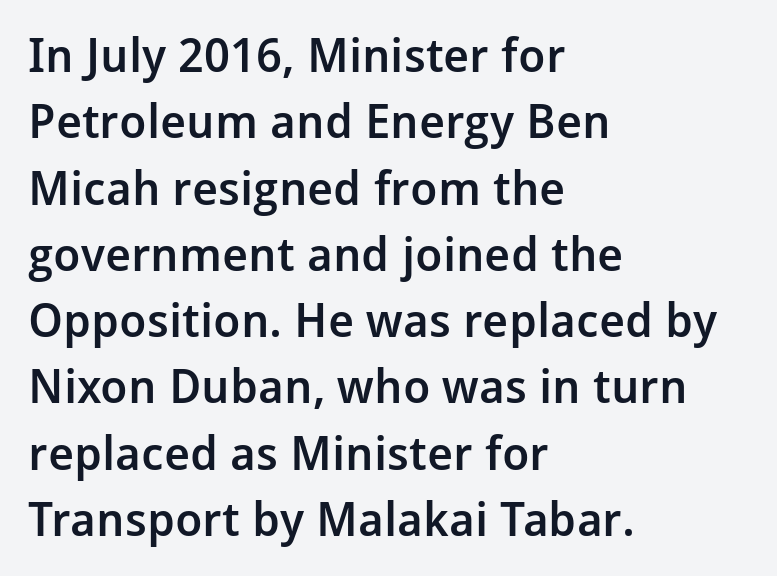
{"serif": "no", "italic": "no", "bold": "semi", "weight": "semibold", "width": "normal", "stroke_contrast": "low", "x_height": "medium", "monospaced": "no", "underline": "no", "align": "left", "line_spacing": "normal", "line_spacing_ratio": 1.41, "letter_spacing": "normal", "letter_spacing_em": 0.0, "glyph_px": 47}
